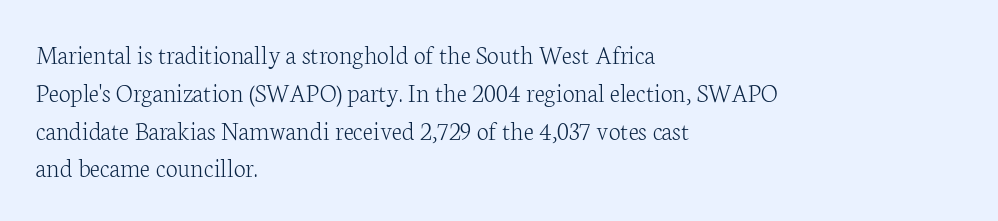
Short note: letters normally spaced. These lines are set flush left with a ragged right edge. The passage shown is not bold in any degree. Rows of type keep a routine distance in the vertical direction. This is the regular roman posture of the typeface.
